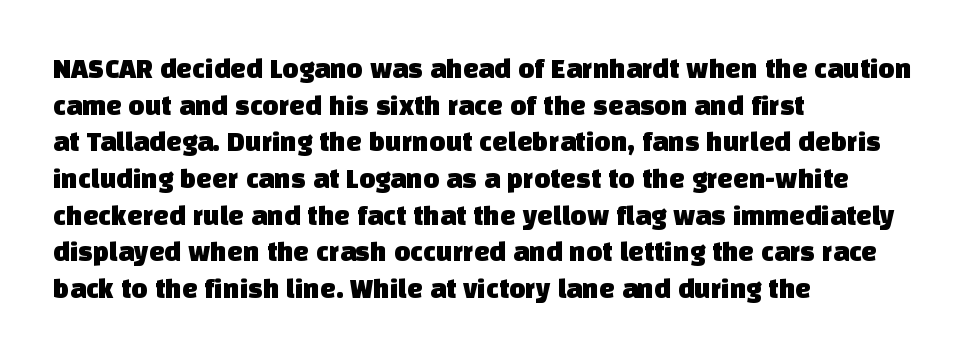
Q: Is the typeface a serif or a sans-serif typeface? A: Sans-serif.
Q: Is the text underlined? A: No.
Q: How is the paragraph aligned? A: Left-aligned.
Q: Is the spacing between letters normal or unusually wide? A: Normal.
Q: Is the spacing between lines tight, normal or loose? A: Normal.
Q: Width (condensed, normal, or wide)? A: Normal.
Q: Stroke contrast? A: Low.
Q: x-height? A: Large.
Q: Monospaced? A: No.
